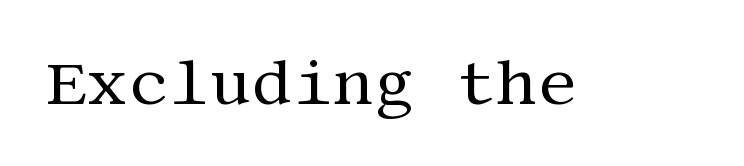
Posture: upright roman. Spacing between characters is what you'd get straight out of the box. Weight class: somewhere from thin through regular. The rendering shows small feet on the letterforms — a serif design.
